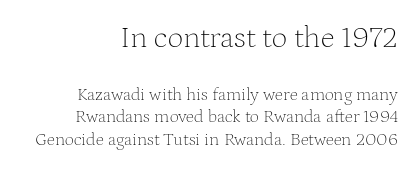
Q: Is the text bold? A: No.
Q: Is the text italic (slanted)? A: No, it is upright.
Q: Is the typeface a serif or a sans-serif typeface? A: Serif.
Q: Is the text underlined? A: No.
Q: How is the paragraph aligned? A: Right-aligned.
Q: Is the spacing between letters normal or unusually wide? A: Normal.
Q: Is the spacing between lines tight, normal or loose? A: Normal.
Q: Which block of text is set in a larger size, the first (top) or the second (bottom)? A: The first (top) one.
Q: Width (condensed, normal, or wide)? A: Normal.
Q: Stroke contrast? A: Medium.
Q: x-height? A: Medium.
Q: Monospaced? A: No.
